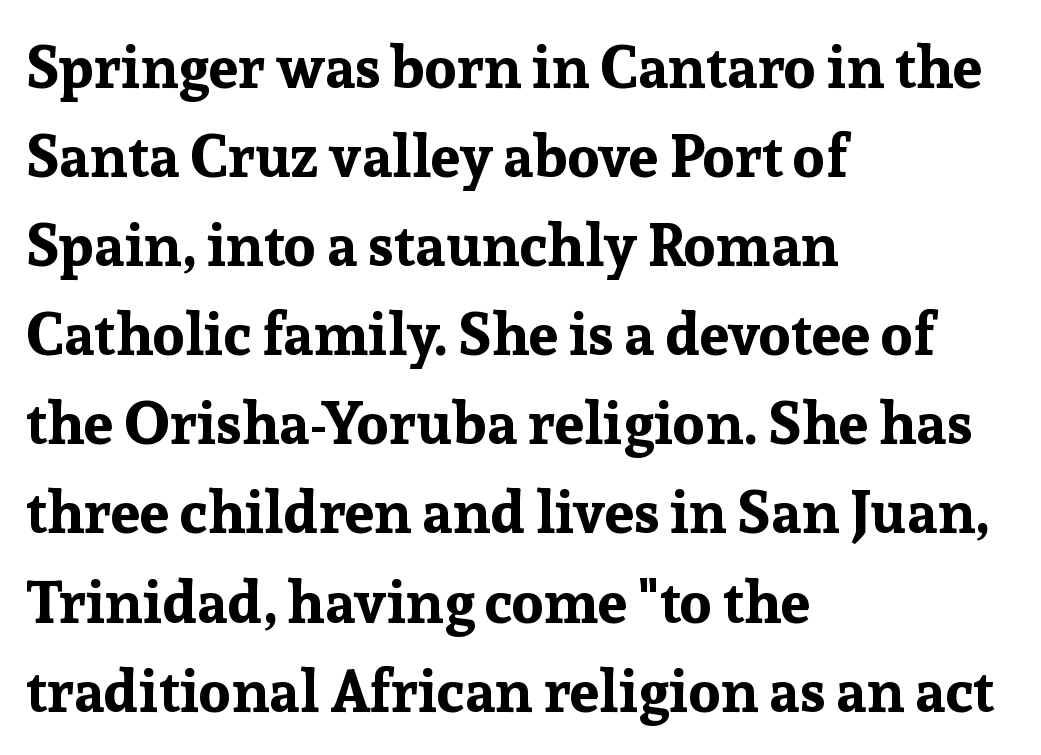
{"serif": "yes", "italic": "no", "bold": "yes", "weight": "bold", "width": "normal", "stroke_contrast": "low", "x_height": "medium", "monospaced": "no", "underline": "no", "align": "left", "line_spacing": "normal", "line_spacing_ratio": 1.51, "letter_spacing": "normal", "letter_spacing_em": 0.0, "glyph_px": 59}
